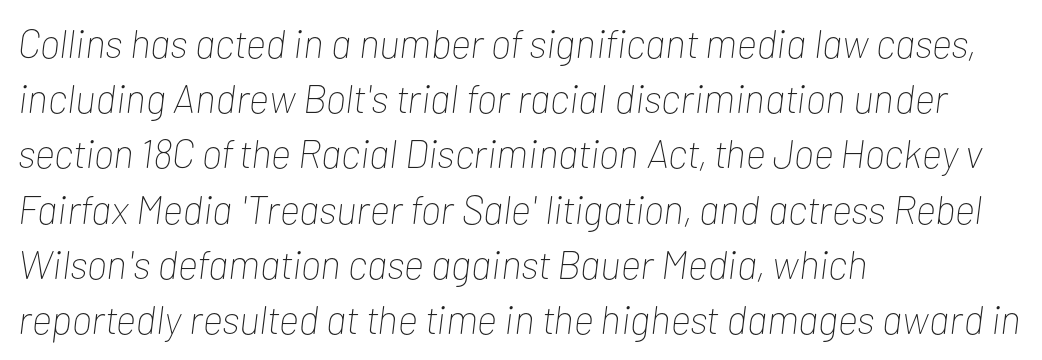
The image shows 40 px thin, condensed type, italic (leaning right); set left-aligned, normal line spacing (1.38x), normal letter spacing, not underlined; low stroke contrast and a medium x-height.
